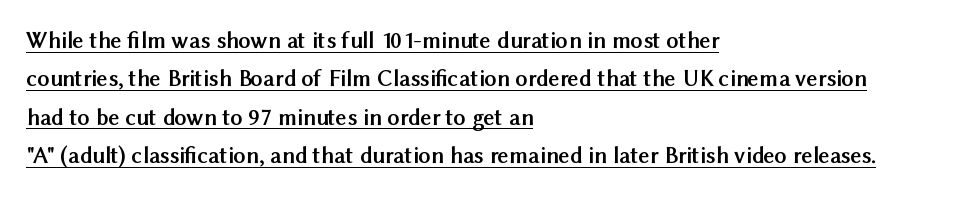
The image shows 24 px bold type, upright; set left-aligned, normal line spacing (1.6x), normal letter spacing, underlined.
